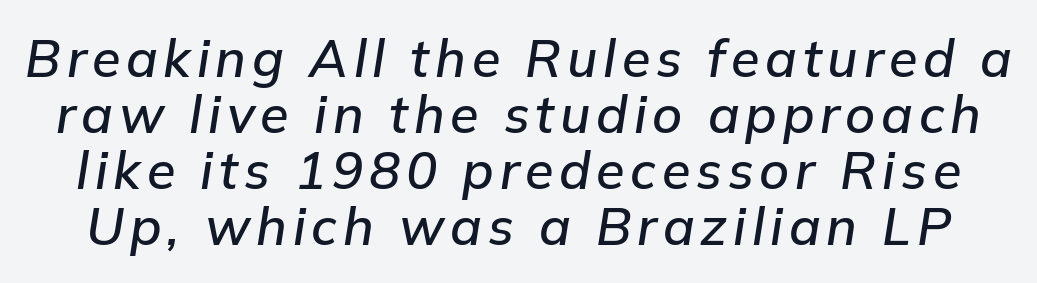
Q: Is the text italic (slanted)? A: Yes, it leans right by about 9 degrees.
Q: Is the text underlined? A: No.
Q: Is the spacing between lines tight, normal or loose? A: Tight.
Q: Width (condensed, normal, or wide)? A: Normal.
Q: Stroke contrast? A: Low.
Q: x-height? A: Medium.
Q: Monospaced? A: No.
